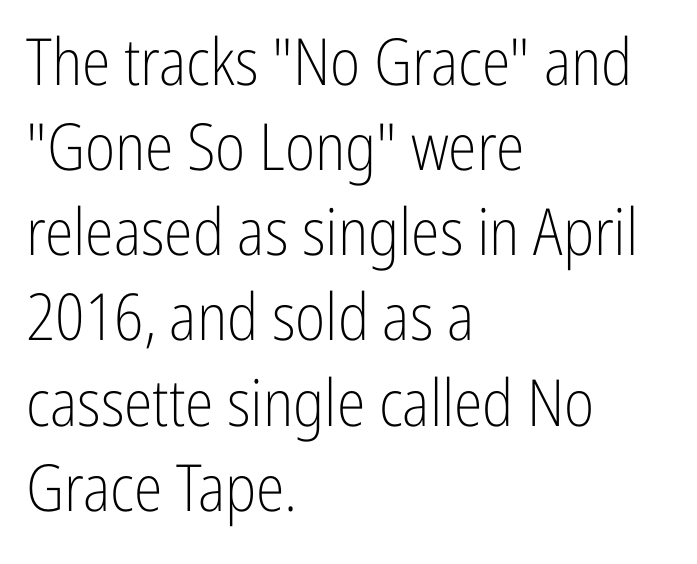
{"serif": "no", "italic": "no", "bold": "no", "weight": "light", "width": "condensed", "stroke_contrast": "low", "x_height": "medium", "monospaced": "no", "underline": "no", "align": "left", "line_spacing": "normal", "line_spacing_ratio": 1.31, "letter_spacing": "normal", "letter_spacing_em": 0.0, "glyph_px": 65}
